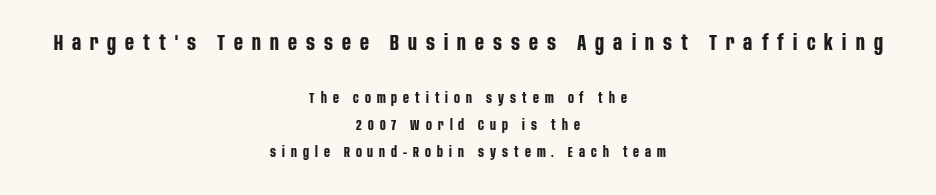
{"italic": "no", "bold": "yes", "underline": "no", "align": "center", "line_spacing": "loose", "line_spacing_ratio": 1.95, "letter_spacing": "wide", "letter_spacing_em": 0.43, "larger_block": "first", "size_ratio": 1.5, "glyph_px": 21}
